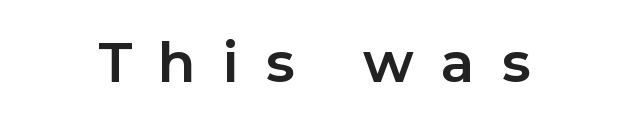
{"serif": "no", "italic": "no", "bold": "yes", "weight": "bold", "width": "normal", "stroke_contrast": "low", "x_height": "medium", "monospaced": "no", "underline": "no", "letter_spacing": "wide", "letter_spacing_em": 0.49, "glyph_px": 55}
